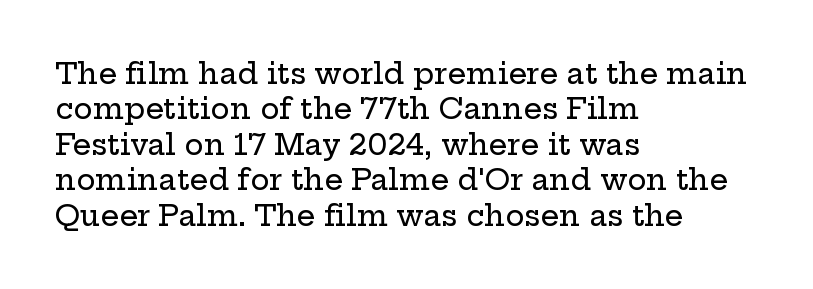
The ragged edge is on the right, which tells us the setting is flush left. The face used here is rendered with its standard letterfit. The zone under the glyphs is completely vacant. Note the varied advance widths — an 'i' is clearly narrower than an 'm'.
